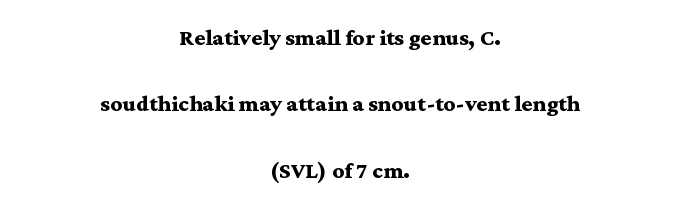
A typesetter would call this zero additional tracking. Has an underline been added? It has not. Typographic density is high because the face is bold. To sum up the face: it has serifs.
